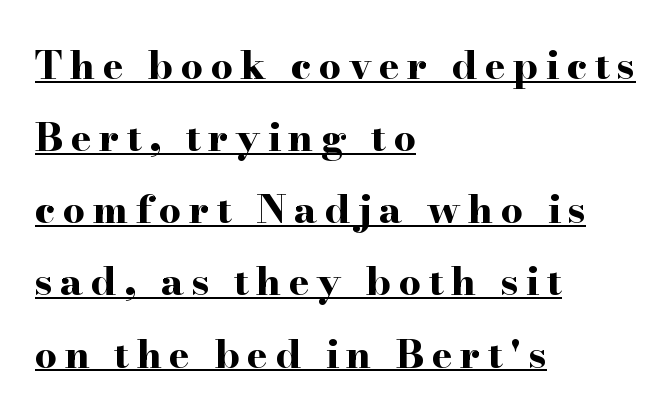
Q: Is the text bold? A: Yes.
Q: Is the text italic (slanted)? A: No, it is upright.
Q: Is the typeface a serif or a sans-serif typeface? A: Serif.
Q: Is the text underlined? A: Yes.
Q: How is the paragraph aligned? A: Left-aligned.
Q: Width (condensed, normal, or wide)? A: Wide.
Q: Stroke contrast? A: High.
Q: x-height? A: Small.
Q: Monospaced? A: No.
